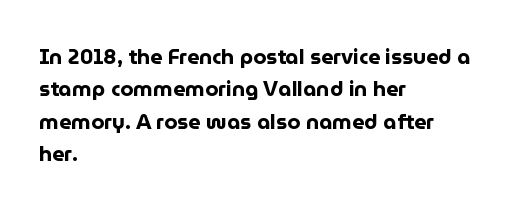
The image shows 21 px bold type, upright; set left-aligned, normal line spacing (1.54x), normal letter spacing, not underlined.
